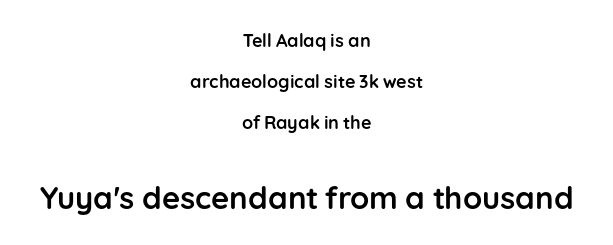
{"serif": "no", "italic": "no", "bold": "yes", "weight": "semibold", "width": "normal", "stroke_contrast": "low", "x_height": "medium", "monospaced": "no", "underline": "no", "align": "center", "line_spacing": "loose", "line_spacing_ratio": 2.27, "letter_spacing": "normal", "letter_spacing_em": 0.0, "larger_block": "second", "size_ratio": 1.72, "glyph_px": 31}
